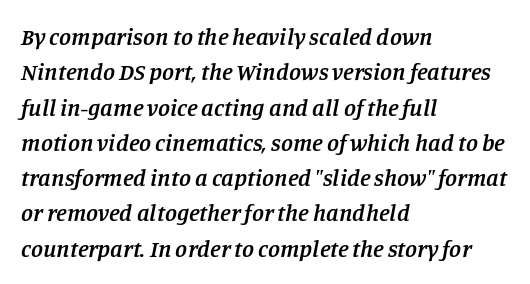
{"italic": "yes", "lean": "right", "slant_degrees": 11, "bold": "semi", "underline": "no", "align": "left", "line_spacing": "normal", "line_spacing_ratio": 1.47, "letter_spacing": "normal", "letter_spacing_em": 0.0, "glyph_px": 24}
